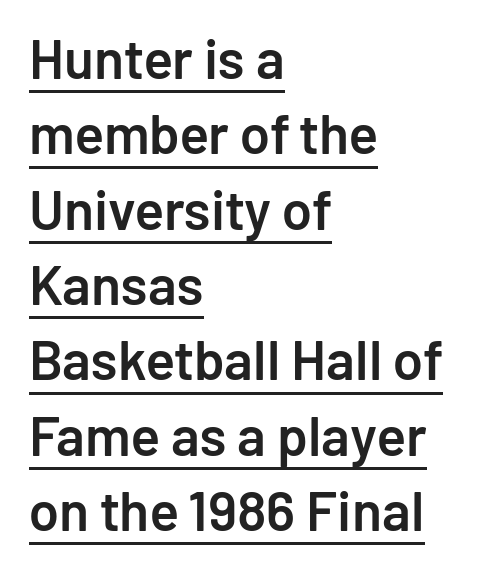
The typeface chosen for these lines omits serifs. Each line starts at the same left margin while the right side varies. Emphasis by weight is partial: semibold. Honestly, the row spacing looks completely unremarkable.
